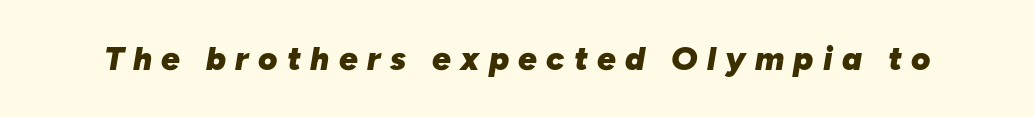
The image shows 33 px heavy type, italic (leaning right); set unusually wide letter spacing (+0.28 em), not underlined; low stroke contrast and a medium x-height.
